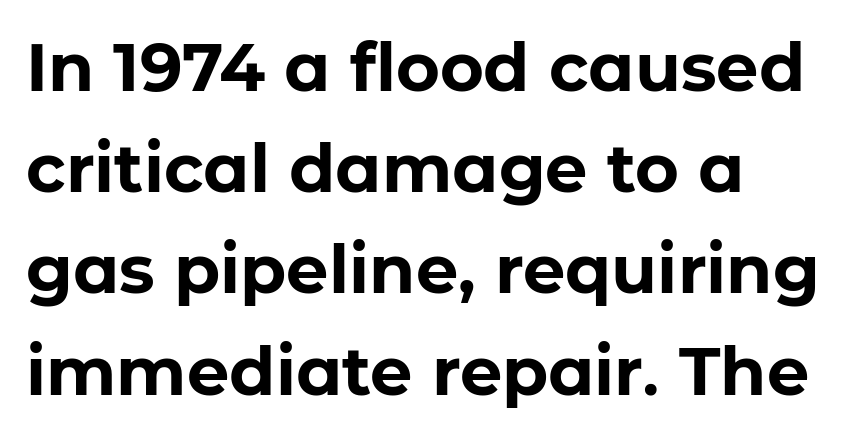
Quick note: interline space is typical. The glyphs in this specimen are sans serif. Is this a fixed-width face? No — the glyphs have proportional, varying widths. Heavy-handed strokes throughout: this text is bold. The passage is arranged the way most books set body copy — flush left.
